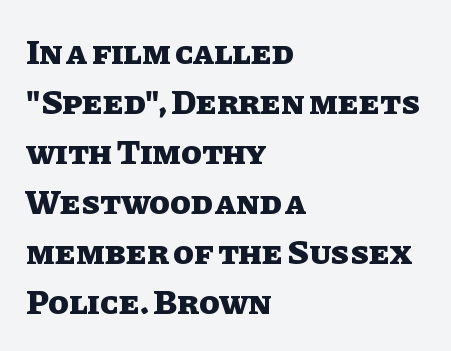
The image shows 34 px heavy type, upright; set left-aligned, normal line spacing (1.47x), normal letter spacing, not underlined; low stroke contrast and a large x-height.
